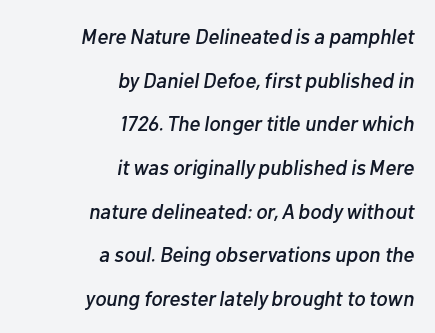
Only glyphs here, with clear space below each row. How are the letters spaced? Ordinarily, with no added tracking. If you drew a line through each stem, it would be angled. Baseline-to-baseline distance is far greater than the letter height. The paragraph shown leans on its right margin.
